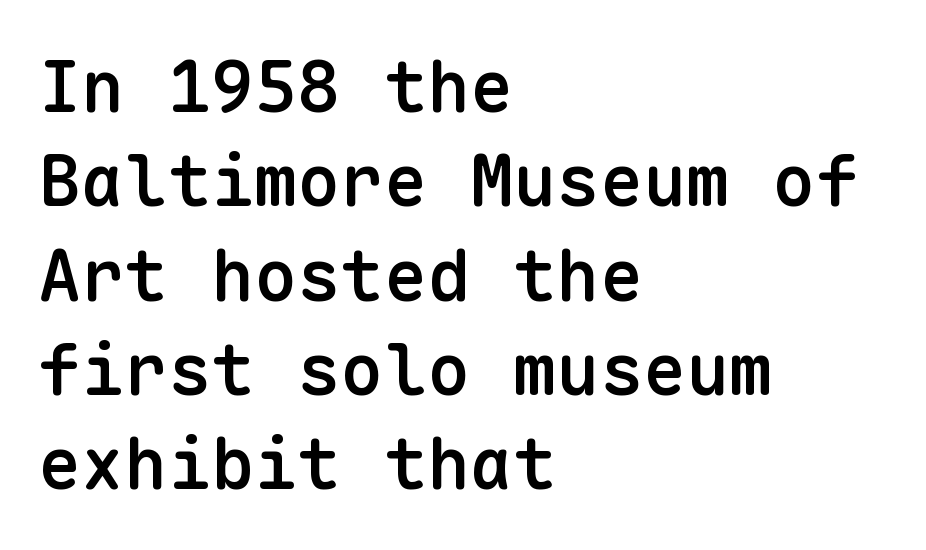
The image shows 72 px semibold sans-serif type, upright, monospaced; set left-aligned, normal line spacing (1.31x), normal letter spacing, not underlined; low stroke contrast and a medium x-height.
